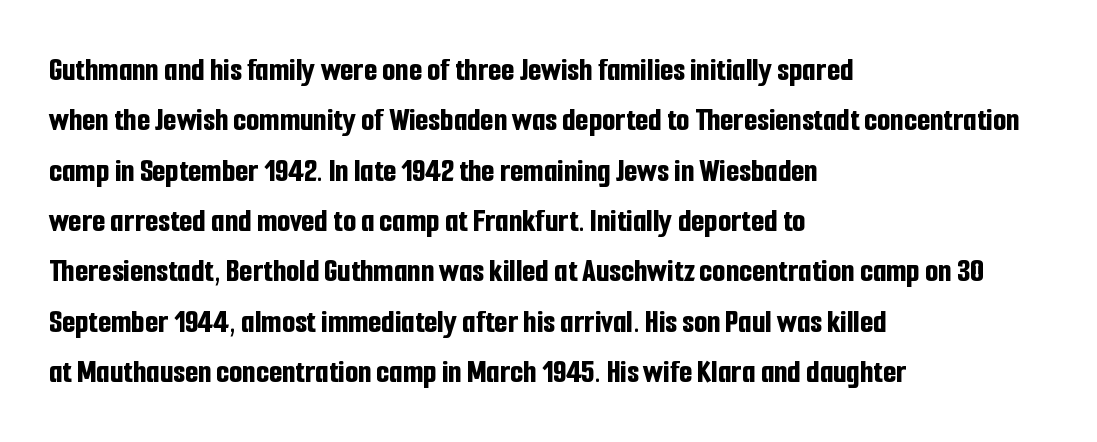
{"serif": "no", "italic": "no", "bold": "yes", "weight": "bold", "width": "condensed", "stroke_contrast": "low", "x_height": "medium", "monospaced": "no", "underline": "no", "align": "left", "line_spacing": "normal", "line_spacing_ratio": 1.48, "letter_spacing": "normal", "letter_spacing_em": 0.0, "glyph_px": 34}
